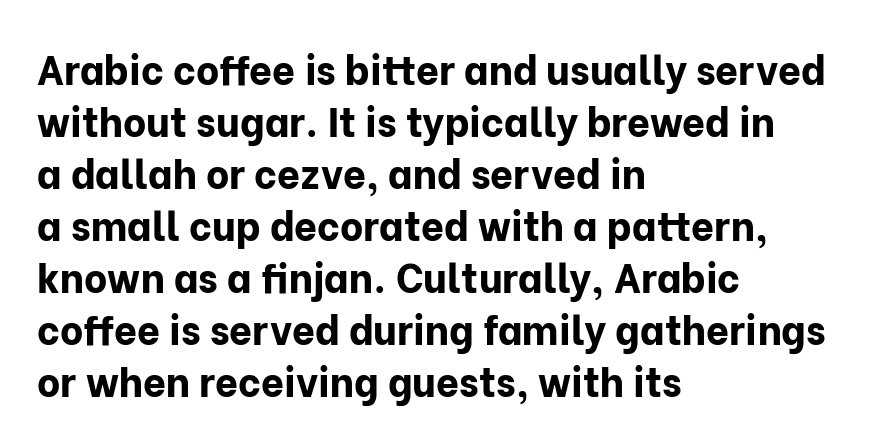
The image shows 40 px bold sans-serif type, upright; set left-aligned, normal line spacing (1.3x), normal letter spacing, not underlined; low stroke contrast and a medium x-height.
